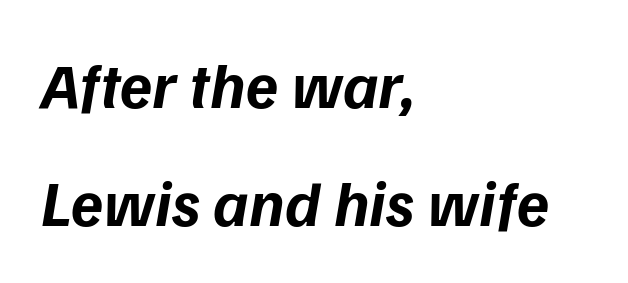
{"serif": "no", "bold": "yes", "weight": "bold", "width": "normal", "stroke_contrast": "low", "x_height": "medium", "monospaced": "no", "underline": "no", "align": "left", "line_spacing_ratio": 1.82, "letter_spacing": "normal", "letter_spacing_em": 0.0, "glyph_px": 65}
